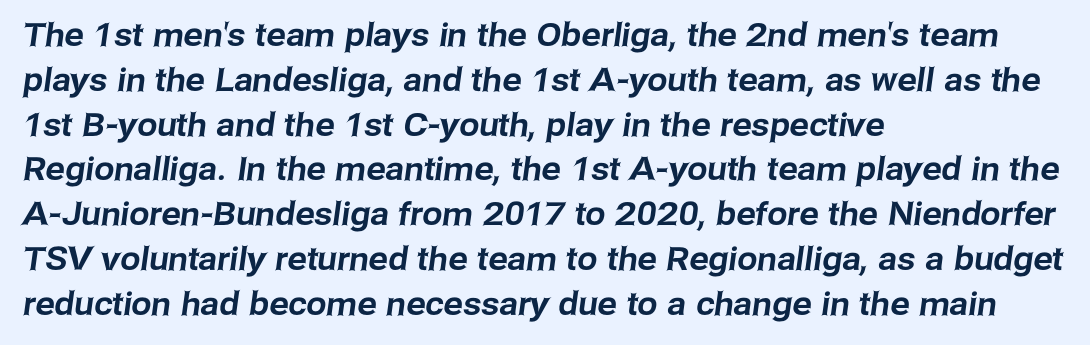
Students, observe: this is what conventionally led text looks like. Each letter keeps its own natural width here, so spacing adapts to shape. Standard letterfit; no display-style spreading of the glyphs. The baseline area is clear. The text block is weighted toward the left margin, trailing off unevenly rightward. Typographically, this falls in the sans-serif category.
